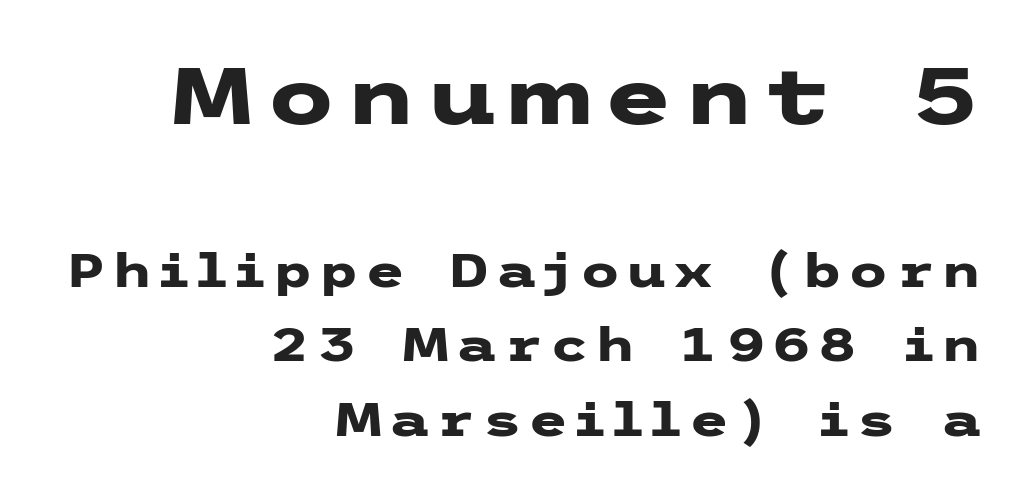
If you drew a ruler down the right edge, every line would touch it. These lines sit exactly where default settings would place them. Unlike a traditional serif, this face leaves its strokes unadorned. Is the lower block the larger one? No — the upper block carries the bigger type. Quick note: not italic, upright.
